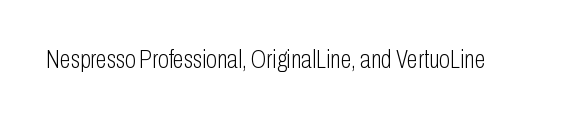
{"italic": "no", "bold": "no", "underline": "no", "letter_spacing": "normal", "letter_spacing_em": 0.0, "glyph_px": 25}
